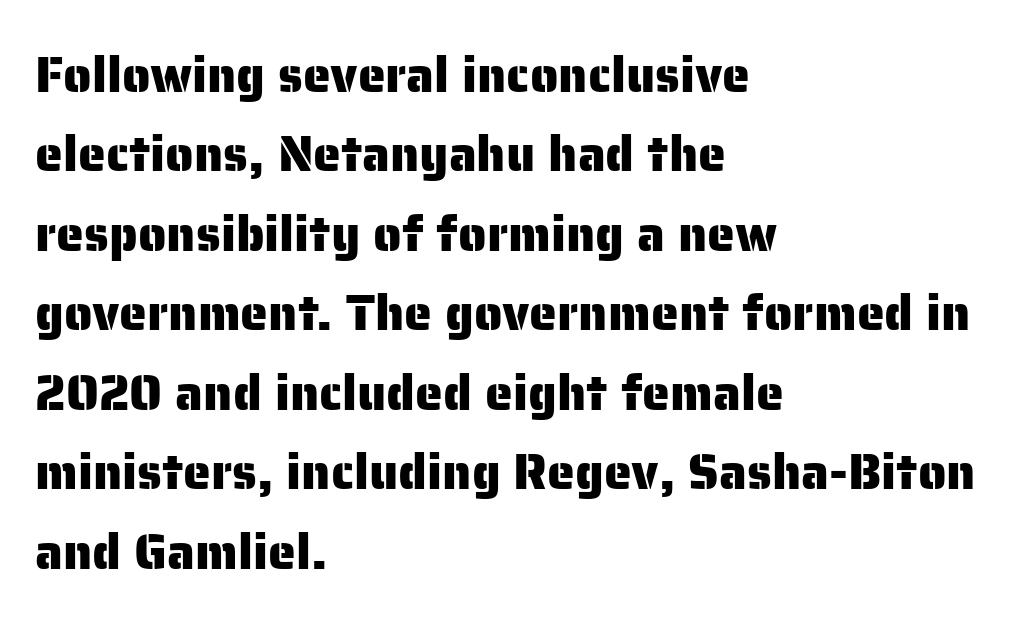
Q: Is the text italic (slanted)? A: No, it is upright.
Q: Is the typeface a serif or a sans-serif typeface? A: Sans-serif.
Q: Is the text underlined? A: No.
Q: How is the paragraph aligned? A: Left-aligned.
Q: Is the spacing between letters normal or unusually wide? A: Normal.
Q: Is the spacing between lines tight, normal or loose? A: Normal.
Q: Width (condensed, normal, or wide)? A: Normal.
Q: Stroke contrast? A: Low.
Q: x-height? A: Medium.
Q: Monospaced? A: No.
